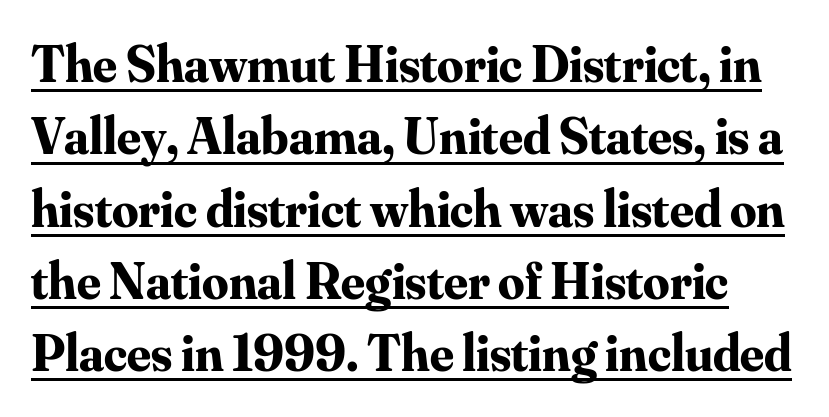
Vertically, the passage feels balanced, rows spaced as you'd expect. You could not count columns in this text — the font is proportionally spaced. If you drew a line through each stem, it would be perfectly vertical. Look at the stroke-to-counter ratio: heavy, a bold.
